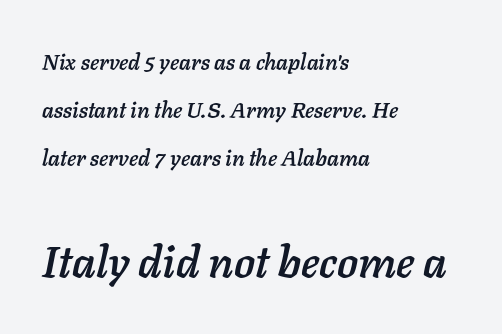
The image shows 44 px text type, italic (leaning right); set left-aligned, loose line spacing (2.19x), normal letter spacing, not underlined; the second (bottom) block is 2.0x larger; low stroke contrast and a medium x-height.
